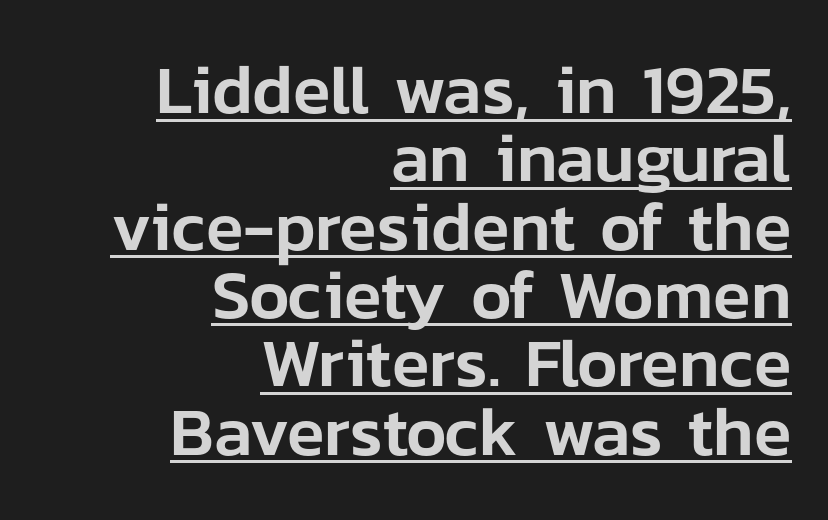
The designer dialed line spacing down below the default. Caption: multi-line text, flush right, ragged left. The passage shown is underscored from start to finish. Here the designer chose a conventional face with non-uniform glyph widths. Posture: straight, roman, zero tilt.
